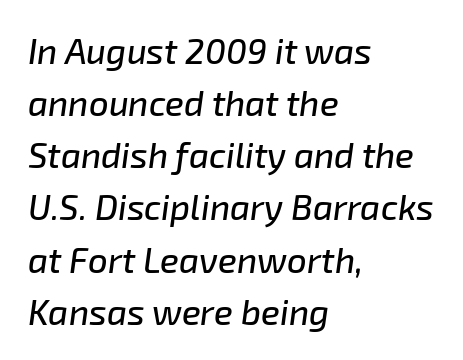
Q: Is the text italic (slanted)? A: Yes, it leans right by about 8 degrees.
Q: Is the text underlined? A: No.
Q: How is the paragraph aligned? A: Left-aligned.
Q: Is the spacing between letters normal or unusually wide? A: Normal.
Q: Is the spacing between lines tight, normal or loose? A: Normal.
Q: Width (condensed, normal, or wide)? A: Normal.
Q: Stroke contrast? A: Low.
Q: x-height? A: Medium.
Q: Monospaced? A: No.
